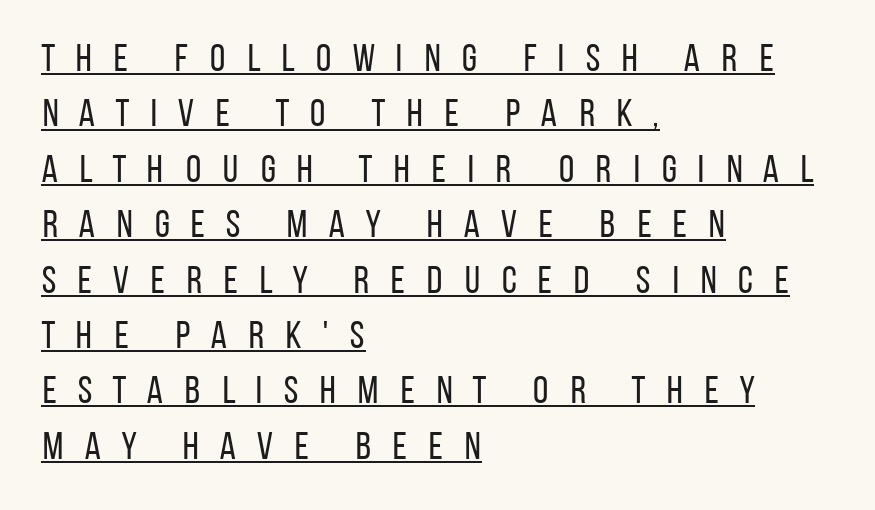
The letterforms sit at book weight or below. A typesetter would label this face a sans. The passage shown is underscored from start to finish. The letters advance in unequal steps, a hallmark of proportional type.
